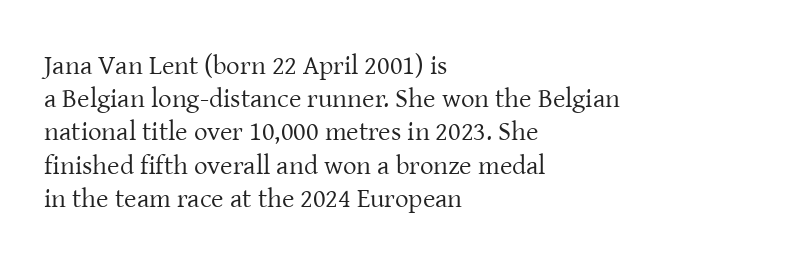
The zone under the glyphs is completely vacant. The passage is arranged the way most books set body copy — flush left. The type sits square on the baseline with zero lean. Weight: in the light-to-regular range. In terms of letterspacing, this is plain default setting.
